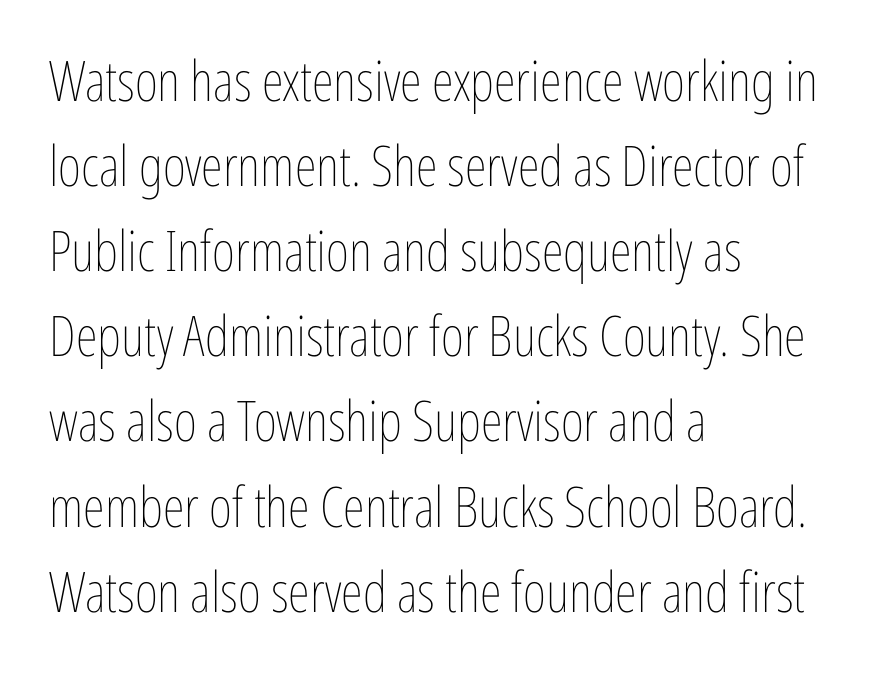
The image shows 56 px thin, condensed type, upright; set left-aligned, normal line spacing (1.52x), normal letter spacing, not underlined; low stroke contrast and a medium x-height.
